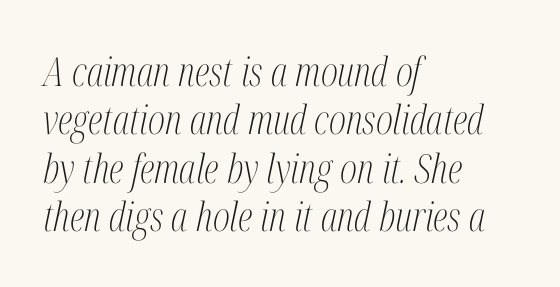
Q: Is the text bold? A: No.
Q: Is the text italic (slanted)? A: Yes, it leans right by about 12 degrees.
Q: Is the typeface a serif or a sans-serif typeface? A: Serif.
Q: Is the text underlined? A: No.
Q: How is the paragraph aligned? A: Left-aligned.
Q: Is the spacing between letters normal or unusually wide? A: Normal.
Q: Width (condensed, normal, or wide)? A: Condensed.
Q: Stroke contrast? A: Medium.
Q: x-height? A: Medium.
Q: Monospaced? A: No.
